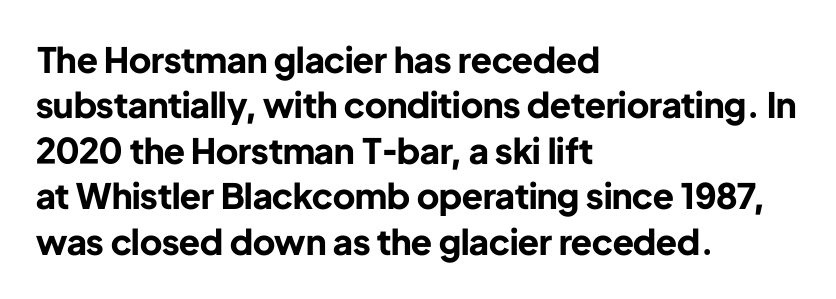
{"serif": "no", "italic": "no", "bold": "yes", "weight": "bold", "width": "normal", "stroke_contrast": "low", "x_height": "medium", "monospaced": "no", "underline": "no", "align": "left", "line_spacing": "normal", "line_spacing_ratio": 1.3, "letter_spacing": "normal", "letter_spacing_em": 0.0, "glyph_px": 35}
